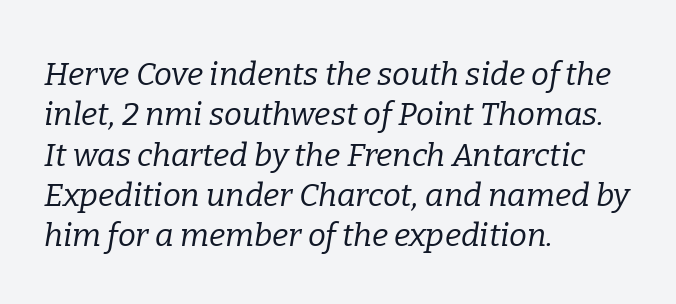
Looking at the ascenders, they clearly lean. This is serif lettering, the kind often seen in printed books. The strokes carry an ordinary text weight at most. The passage shown has conventional tracking throughout.
